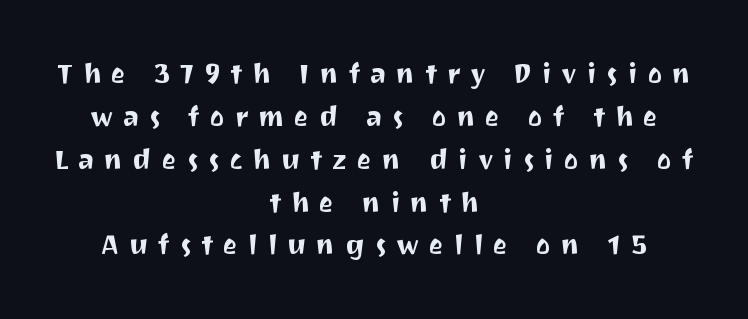
{"serif": "no", "italic": "no", "width": "normal", "stroke_contrast": "medium", "x_height": "medium", "monospaced": "no", "underline": "no", "align": "center", "line_spacing": "normal", "line_spacing_ratio": 1.53, "letter_spacing": "wide", "letter_spacing_em": 0.35, "glyph_px": 28}
